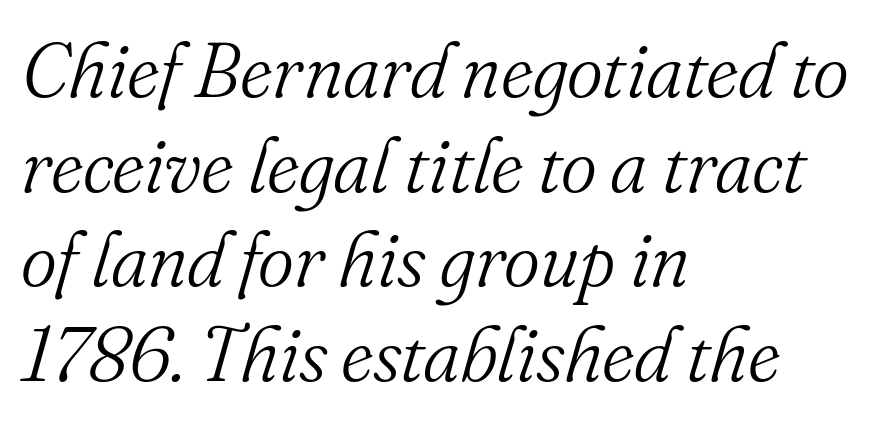
{"serif": "yes", "italic": "yes", "lean": "right", "slant_degrees": 16, "bold": "no", "weight": "light", "width": "normal", "stroke_contrast": "medium", "x_height": "small", "monospaced": "no", "underline": "no", "align": "left", "line_spacing_ratio": 1.23, "letter_spacing": "normal", "letter_spacing_em": 0.0, "glyph_px": 77}
